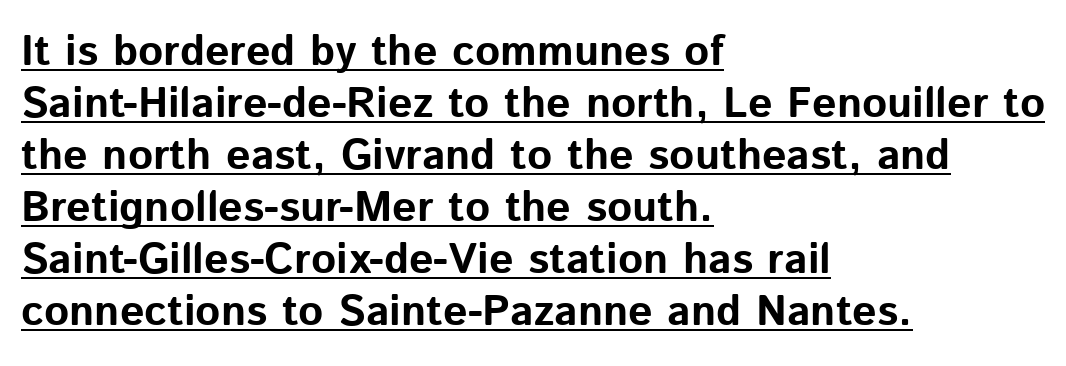
Here the designer chose a conventional face with non-uniform glyph widths. Does the lettering tilt? It doesn't — this is upright. The letters sit at their default tracking, neither squeezed nor spread. A student would call this left alignment; a typographer would say flush left, rag right. What kind of face is this? One without serifs — a sans. Each line of the rendering has a horizontal stroke beneath the glyphs.
